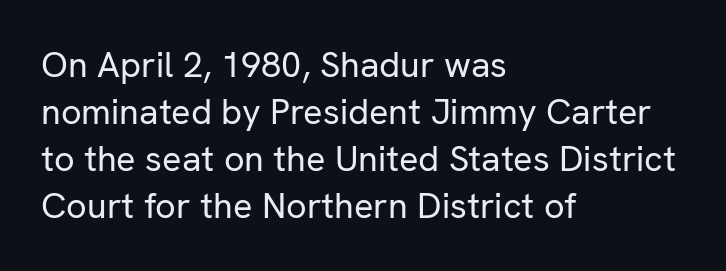
The image shows 36 px regular-weight sans-serif type, upright; set left-aligned, normal line spacing (1.31x), normal letter spacing, not underlined; low stroke contrast and a medium x-height.
